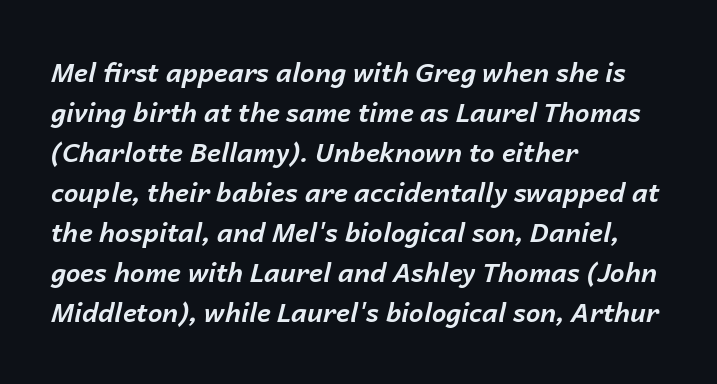
Quick note: underline off. Quick note: interline space is typical. The tracking reads as untouched default to a designer's eye. The letters are bold, with thick, heavy strokes. The lines are quadded left.
